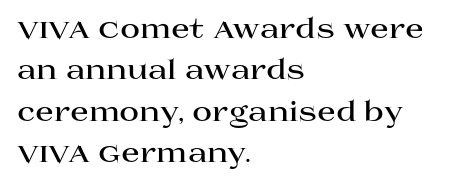
This block has exactly the height ordinary leading produces. The letterforms sit shoulder to shoulder at normal distance. On the weight axis this lands at bold, roughly 700. Line beginnings align vertically; line endings do not. A roman cut, with each character standing at attention.
